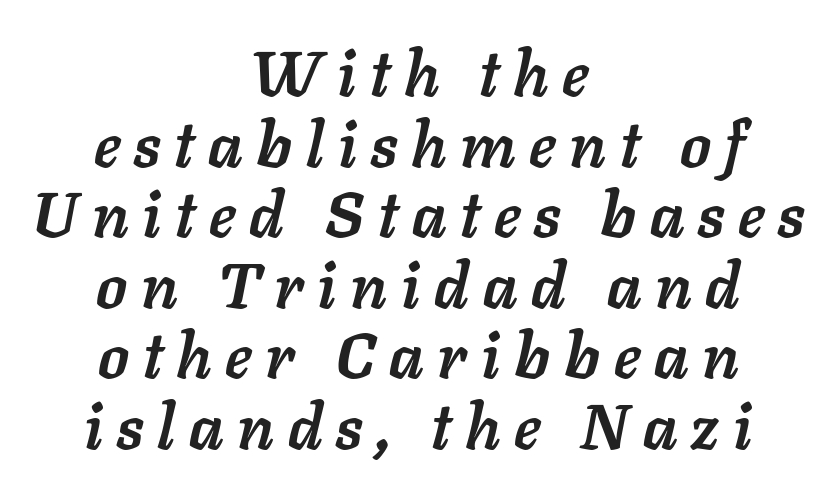
Notice how the stems are inclined rather than vertical — that's the hallmark of italics. Proportional: the letters do not fall into vertical columns. Here the glyphs are tracked loosely, breaking word shapes into spaced letters. Check the space under the baseline: it is left empty. Stroke thickness is high; the sample reads as a true bold.
